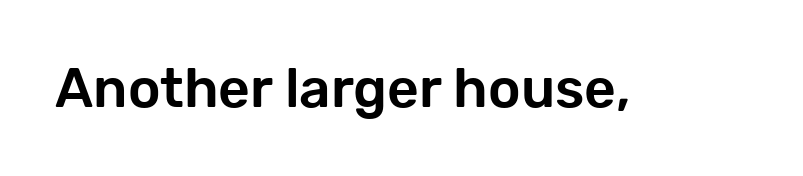
The image shows 55 px sans-serif type, upright; set normal letter spacing, not underlined; low stroke contrast and a medium x-height.
